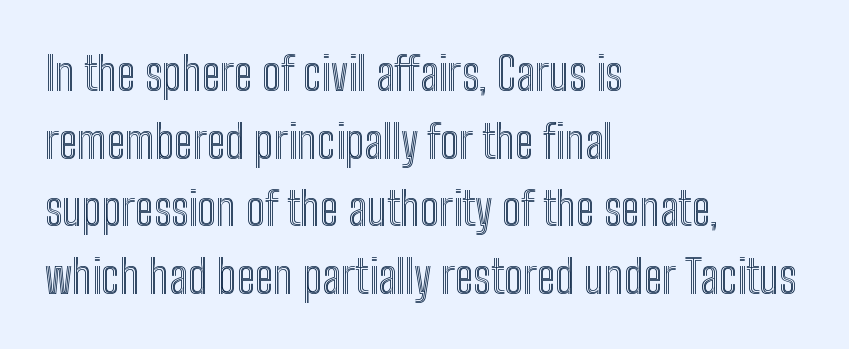
Q: Is the text italic (slanted)? A: No, it is upright.
Q: Is the text underlined? A: No.
Q: How is the paragraph aligned? A: Left-aligned.
Q: Is the spacing between letters normal or unusually wide? A: Normal.
Q: Is the spacing between lines tight, normal or loose? A: Normal.
Q: Width (condensed, normal, or wide)? A: Condensed.
Q: x-height? A: Medium.
Q: Monospaced? A: No.
